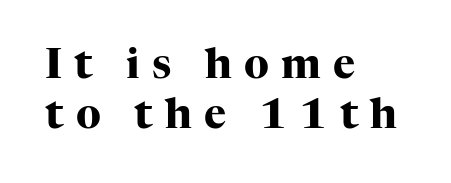
The image shows 42 px heavy serif type, upright; set left-aligned, line spacing 1.18x, unusually wide letter spacing (+0.29 em), not underlined; high stroke contrast and a medium x-height.
